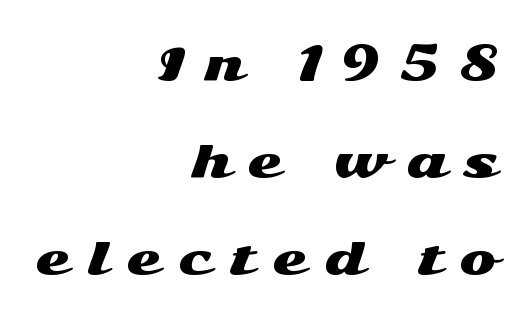
Q: Is the text italic (slanted)? A: Yes.
Q: Is the typeface a serif or a sans-serif typeface? A: Sans-serif.
Q: Is the text underlined? A: No.
Q: How is the paragraph aligned? A: Right-aligned.
Q: Is the spacing between letters normal or unusually wide? A: Unusually wide.
Q: Is the spacing between lines tight, normal or loose? A: Loose.
Q: Width (condensed, normal, or wide)? A: Wide.
Q: Stroke contrast? A: Medium.
Q: x-height? A: Medium.
Q: Monospaced? A: No.
